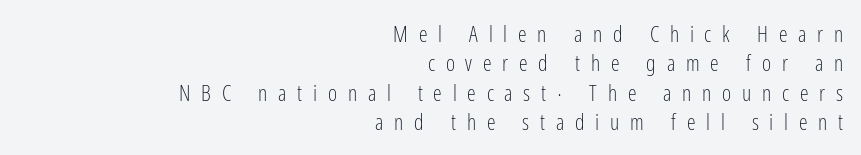
The image shows 22 px text type, upright; set right-aligned, normal line spacing (1.33x), unusually wide letter spacing (+0.49 em), not underlined.
